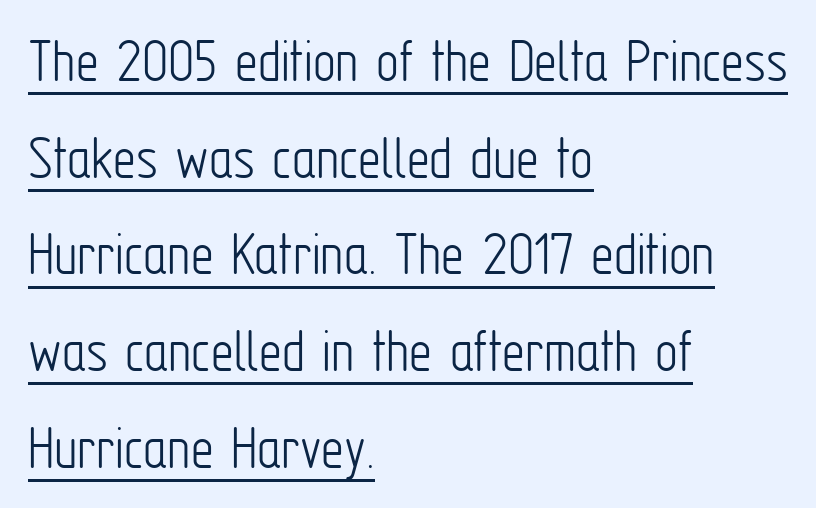
Looks like regular typesetting: each glyph gets only the width it needs. Designer's note — italics off, roman on. The tracking reads as untouched default to a designer's eye. This sample keeps an unexceptional amount of space between lines. Looks like someone drew a line under every word here. Each line starts at the same left margin while the right side varies.
